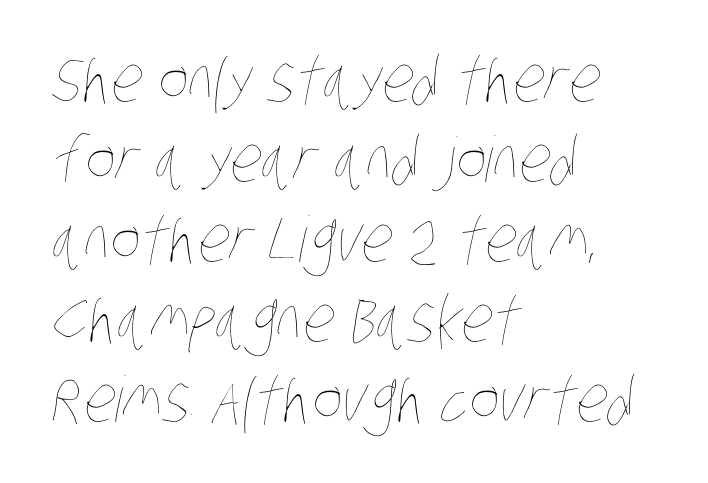
{"bold": "no", "weight": "thin", "width": "condensed", "stroke_contrast": "low", "x_height": "large", "monospaced": "no", "underline": "no", "align": "left", "line_spacing": "normal", "line_spacing_ratio": 1.27, "letter_spacing": "normal", "letter_spacing_em": 0.0, "glyph_px": 63}
